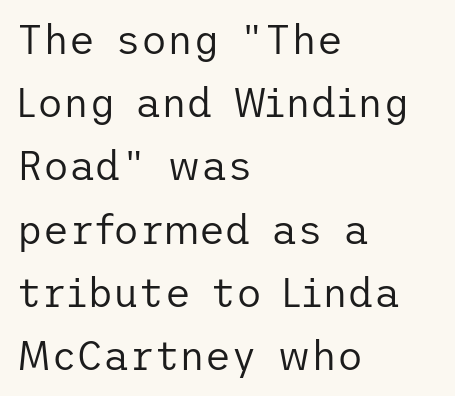
Ascenders rise straight up at ninety degrees. Is the letter spacing exaggerated? No — it looks like the ordinary default. The paragraph shown leans on its left margin. The strokes carry an ordinary text weight at most. A bare baseline throughout the passage. A typesetter would call this leading conventional body-copy spacing.
